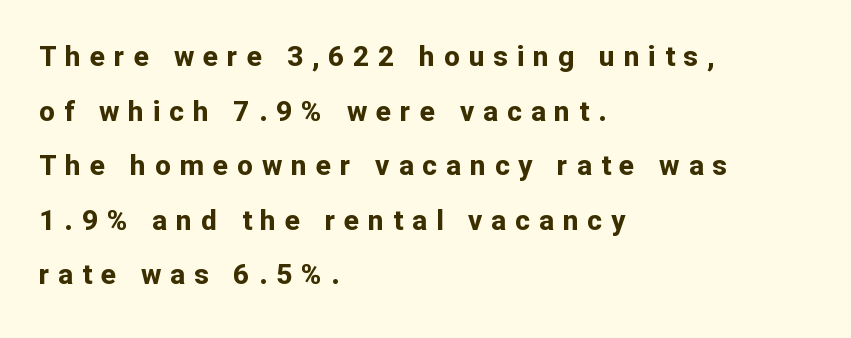
{"serif": "no", "italic": "no", "bold": "yes", "weight": "bold", "width": "normal", "stroke_contrast": "low", "x_height": "medium", "monospaced": "no", "underline": "no", "align": "left", "line_spacing": "loose", "line_spacing_ratio": 1.95, "letter_spacing": "wide", "letter_spacing_em": 0.32, "glyph_px": 28}
